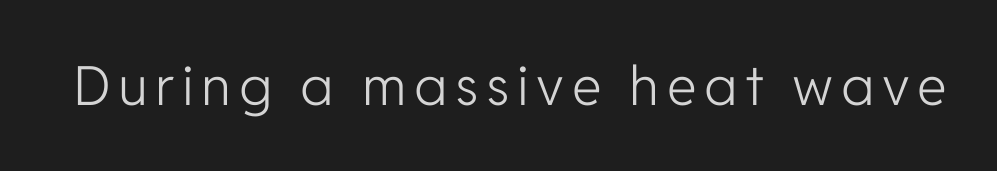
Q: Is the text bold? A: No.
Q: Is the text italic (slanted)? A: No, it is upright.
Q: Is the typeface a serif or a sans-serif typeface? A: Sans-serif.
Q: Is the text underlined? A: No.
Q: Width (condensed, normal, or wide)? A: Normal.
Q: Stroke contrast? A: Low.
Q: x-height? A: Medium.
Q: Monospaced? A: No.
